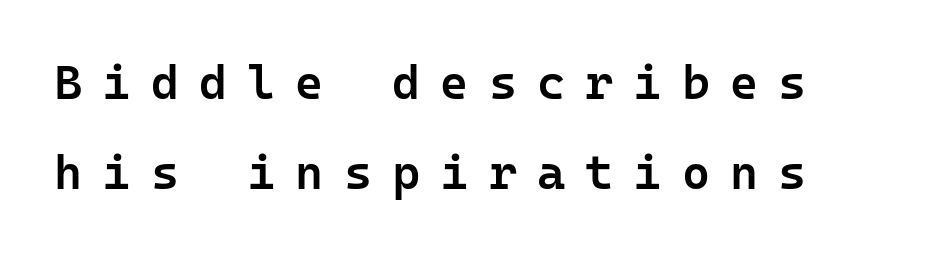
The image shows 48 px semibold sans-serif type, upright, monospaced; set line spacing 1.87x, unusually wide letter spacing (+0.42 em), not underlined; low stroke contrast and a medium x-height.
